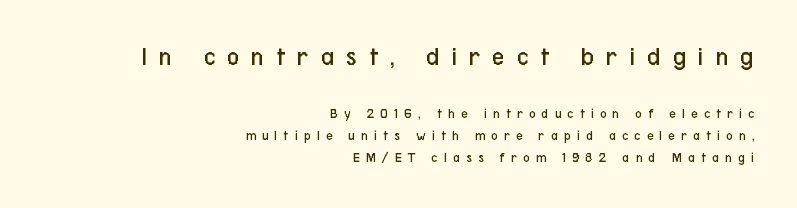
{"italic": "no", "bold": "no", "underline": "no", "align": "right", "line_spacing": "normal", "line_spacing_ratio": 1.55, "letter_spacing": "wide", "letter_spacing_em": 0.44, "larger_block": "first", "size_ratio": 1.93, "glyph_px": 27}
